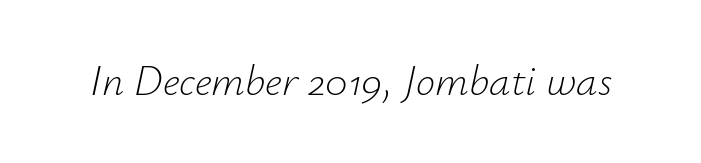
{"italic": "yes", "lean": "right", "slant_degrees": 12, "bold": "no", "weight": "light", "width": "normal", "stroke_contrast": "low", "x_height": "small", "monospaced": "no", "underline": "no", "letter_spacing": "normal", "letter_spacing_em": 0.0, "glyph_px": 43}
